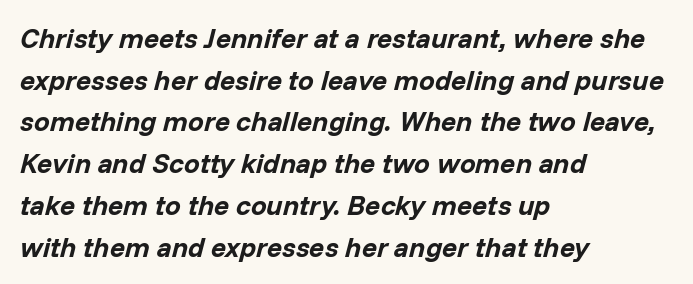
Q: Is the text bold? A: Yes.
Q: Is the text italic (slanted)? A: Yes, it leans right by about 14 degrees.
Q: Is the text underlined? A: No.
Q: How is the paragraph aligned? A: Left-aligned.
Q: Is the spacing between letters normal or unusually wide? A: Normal.
Q: Is the spacing between lines tight, normal or loose? A: Normal.
Q: Width (condensed, normal, or wide)? A: Normal.
Q: Stroke contrast? A: Low.
Q: x-height? A: Medium.
Q: Monospaced? A: No.
